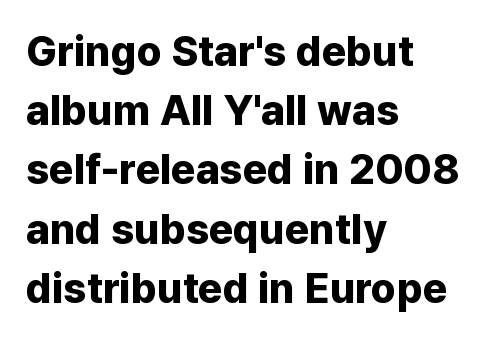
The image shows 42 px bold sans-serif type, upright; set left-aligned, normal line spacing (1.41x), normal letter spacing, not underlined; low stroke contrast and a medium x-height.
